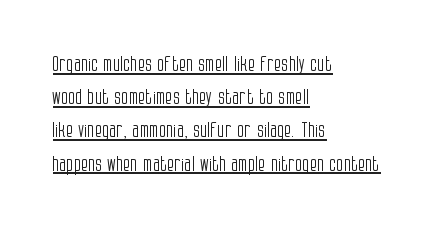
Think standard paragraph weight, or any step lighter than that. The typography opts for an upright posture over an oblique one. The rag falls on the right side of this text block. The face used here appears with an underline applied. Leading: standard. Here the glyphs are tracked normally, forming tight word shapes.
